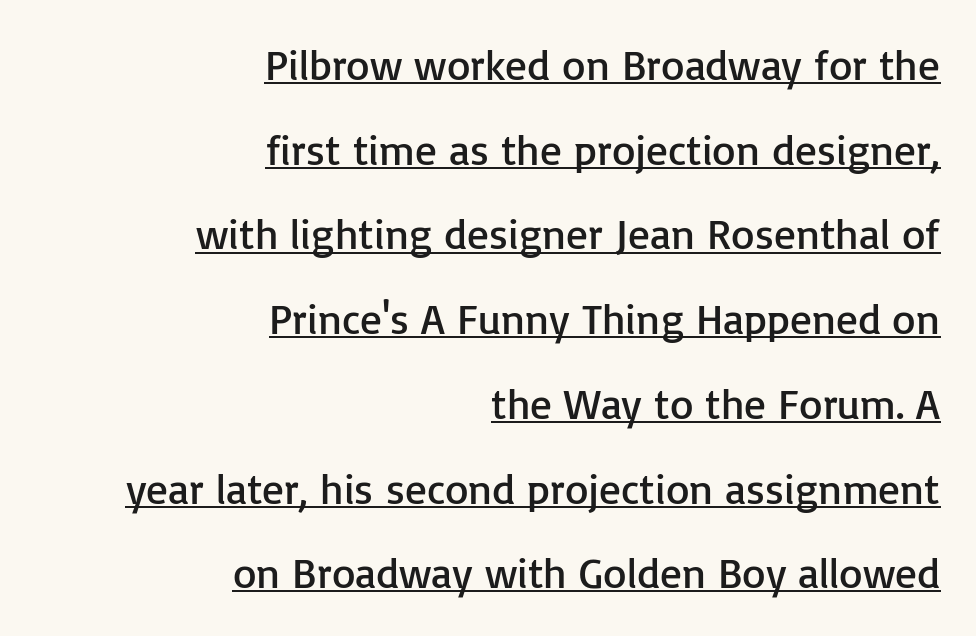
Q: Is the text bold? A: No.
Q: Is the text italic (slanted)? A: No, it is upright.
Q: Is the typeface a serif or a sans-serif typeface? A: Sans-serif.
Q: Is the text underlined? A: Yes.
Q: How is the paragraph aligned? A: Right-aligned.
Q: Is the spacing between letters normal or unusually wide? A: Normal.
Q: Is the spacing between lines tight, normal or loose? A: Loose.
Q: Width (condensed, normal, or wide)? A: Normal.
Q: Stroke contrast? A: Low.
Q: x-height? A: Medium.
Q: Monospaced? A: No.
